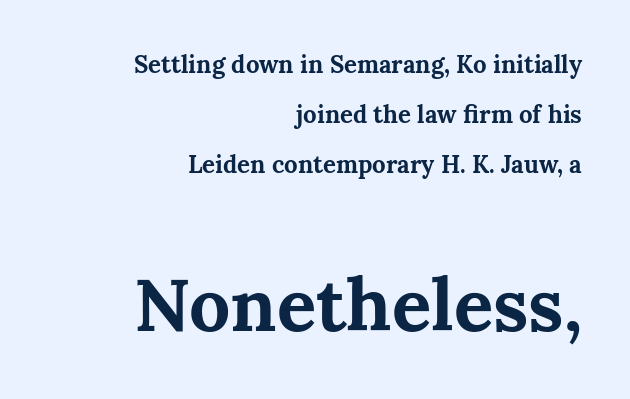
{"serif": "yes", "italic": "no", "bold": "yes", "weight": "bold", "width": "normal", "stroke_contrast": "medium", "x_height": "medium", "monospaced": "no", "underline": "no", "align": "right", "line_spacing": "loose", "line_spacing_ratio": 2.09, "letter_spacing": "normal", "letter_spacing_em": 0.0, "larger_block": "second", "size_ratio": 3.04, "glyph_px": 73}
